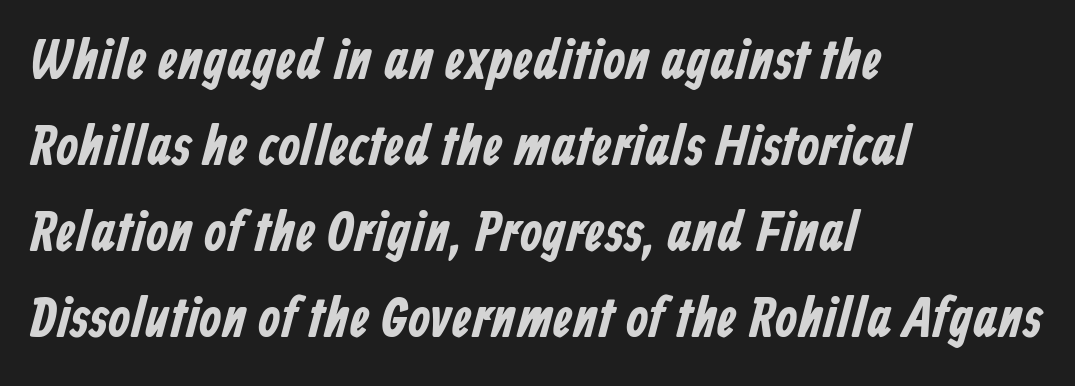
The image shows 57 px condensed sans-serif type; set left-aligned, normal line spacing (1.51x), normal letter spacing, not underlined; low stroke contrast and a medium x-height.
